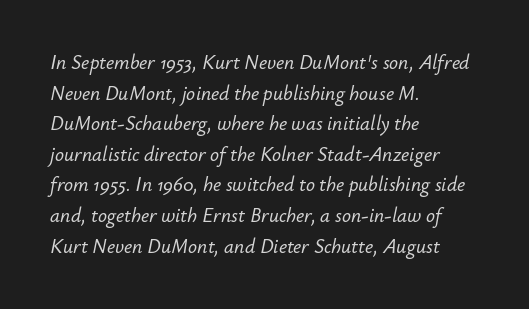
The image shows 20 px text type, italic (leaning right); set left-aligned, normal line spacing (1.53x), normal letter spacing, not underlined.
